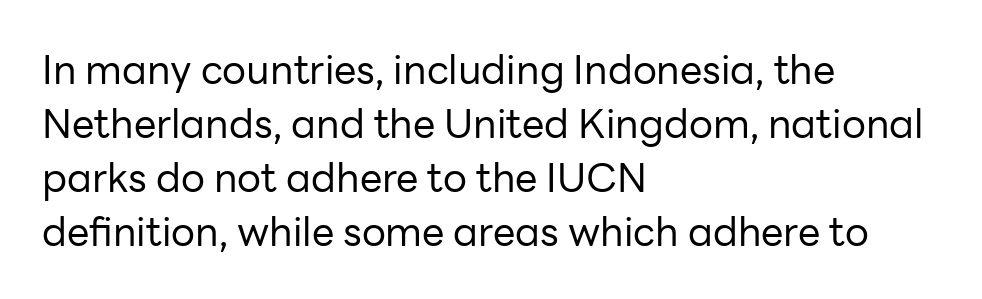
The image shows 40 px regular-weight sans-serif type, upright; set left-aligned, normal line spacing (1.35x), normal letter spacing, not underlined; low stroke contrast and a medium x-height.
